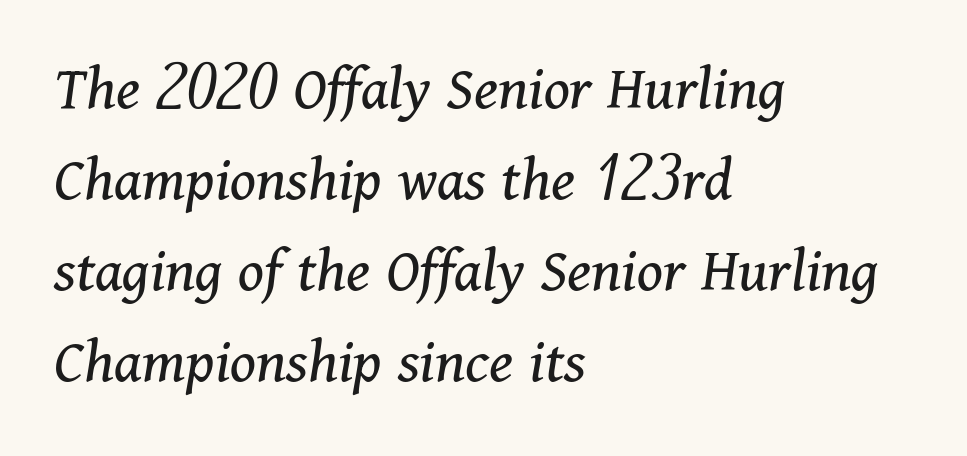
{"serif": "yes", "italic": "yes", "lean": "right", "slant_degrees": 11, "bold": "no", "weight": "regular", "width": "normal", "stroke_contrast": "medium", "x_height": "medium", "monospaced": "no", "underline": "no", "align": "left", "line_spacing": "normal", "line_spacing_ratio": 1.4, "letter_spacing": "normal", "letter_spacing_em": 0.0, "glyph_px": 65}
